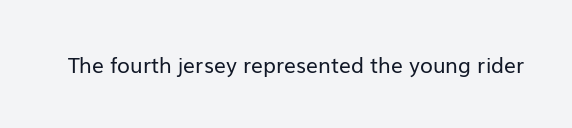
The image shows 21 px text type, upright; set normal letter spacing, not underlined.
